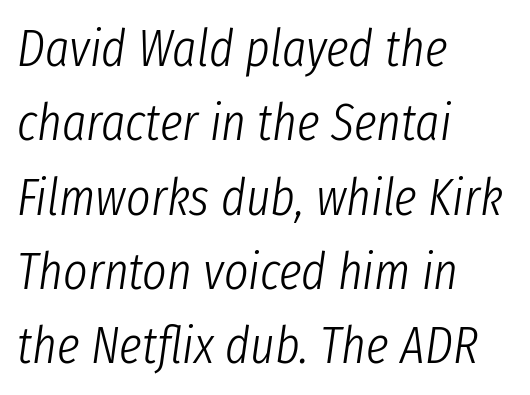
The image shows 52 px light, condensed type, italic (leaning right); set left-aligned, normal line spacing (1.43x), normal letter spacing, not underlined; low stroke contrast and a medium x-height.
